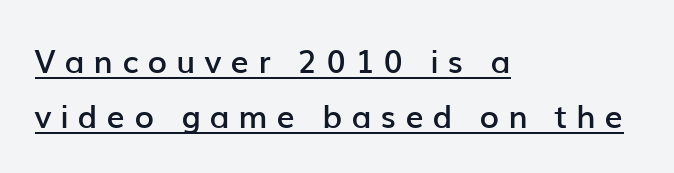
The image shows 32 px semibold sans-serif type, upright; set left-aligned, line spacing 1.71x, unusually wide letter spacing (+0.28 em), underlined; low stroke contrast and a medium x-height.
